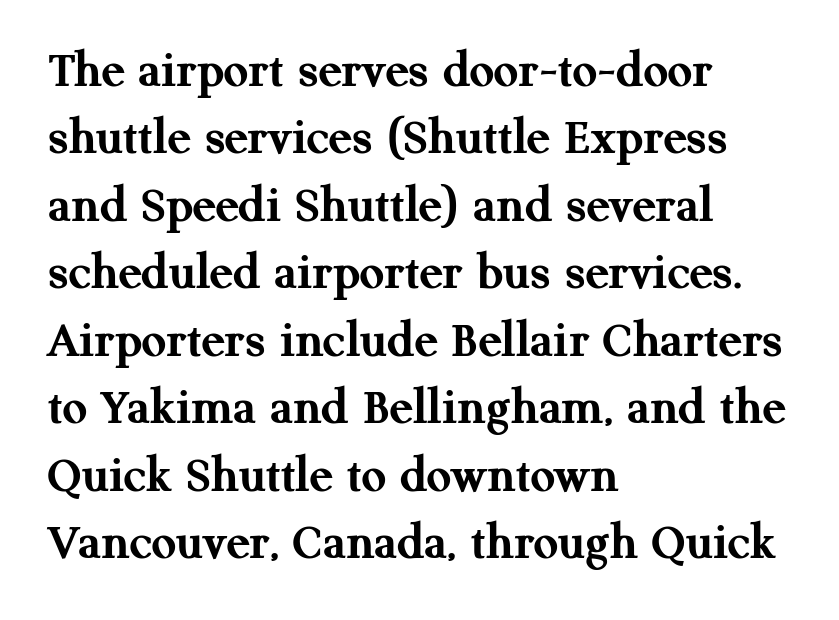
Q: Is the text bold? A: Yes.
Q: Is the text italic (slanted)? A: No, it is upright.
Q: Is the typeface a serif or a sans-serif typeface? A: Serif.
Q: Is the text underlined? A: No.
Q: How is the paragraph aligned? A: Left-aligned.
Q: Is the spacing between letters normal or unusually wide? A: Normal.
Q: Is the spacing between lines tight, normal or loose? A: Normal.
Q: Width (condensed, normal, or wide)? A: Normal.
Q: Stroke contrast? A: Medium.
Q: x-height? A: Medium.
Q: Monospaced? A: No.
